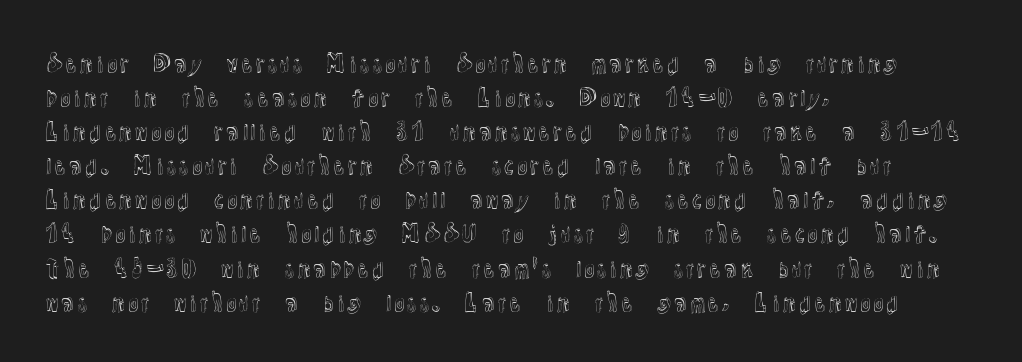
{"italic": "no", "underline": "no", "align": "left", "line_spacing": "normal", "line_spacing_ratio": 1.55, "letter_spacing": "normal", "letter_spacing_em": 0.0, "glyph_px": 22}
